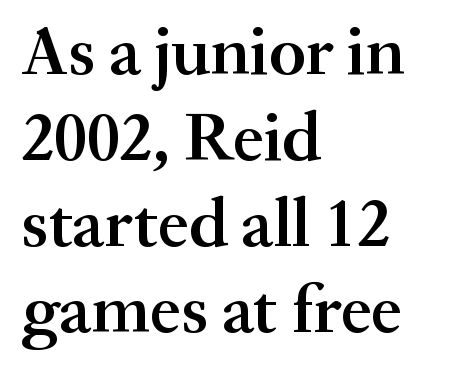
{"serif": "yes", "italic": "no", "bold": "semi", "weight": "semibold", "width": "normal", "stroke_contrast": "medium", "x_height": "small", "monospaced": "no", "underline": "no", "align": "left", "line_spacing_ratio": 1.23, "letter_spacing": "normal", "letter_spacing_em": 0.0, "glyph_px": 70}
